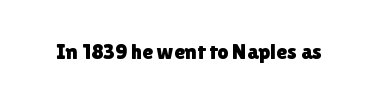
Tall strokes in this sample are plumb rather than angled. Short note: letters normally spaced. Lines of text with bare space underneath.
